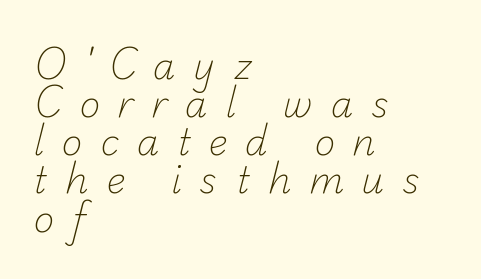
Q: Is the text bold? A: No.
Q: Is the typeface a serif or a sans-serif typeface? A: Sans-serif.
Q: Is the text underlined? A: No.
Q: How is the paragraph aligned? A: Left-aligned.
Q: Is the spacing between letters normal or unusually wide? A: Unusually wide.
Q: Is the spacing between lines tight, normal or loose? A: Tight.
Q: Width (condensed, normal, or wide)? A: Normal.
Q: Stroke contrast? A: Low.
Q: x-height? A: Small.
Q: Monospaced? A: No.
